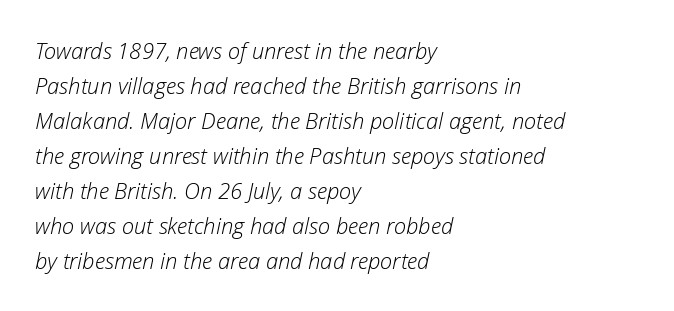
{"italic": "yes", "lean": "right", "slant_degrees": 12, "bold": "no", "underline": "no", "align": "left", "line_spacing": "normal", "line_spacing_ratio": 1.59, "letter_spacing": "normal", "letter_spacing_em": 0.0, "glyph_px": 22}
